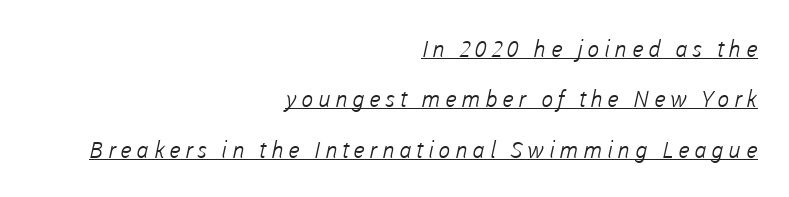
The characters are drawn with everyday or finer stroke widths. The text block is weighted toward the right margin, trailing off unevenly leftward. Does the leading feel generous? Absolutely, it's lavish. A rule runs beneath these lines of type. Does extra space separate the letters? Yes, quite a lot of it.
